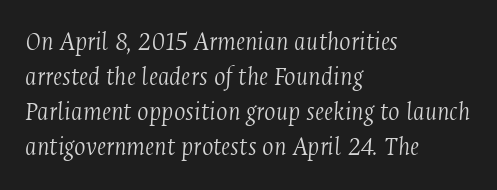
This sample uses an oblique cut, with every glyph tilted off the vertical. The zone under the glyphs is completely vacant. Compared with typical paragraphs, the rows here are spaced about the same. Nothing unusual about the tracking: characters are spaced as the font intends. Horizontal alignment here is leftward, the default for most running prose. Stroke mass is kept to a normal reading level or below.
